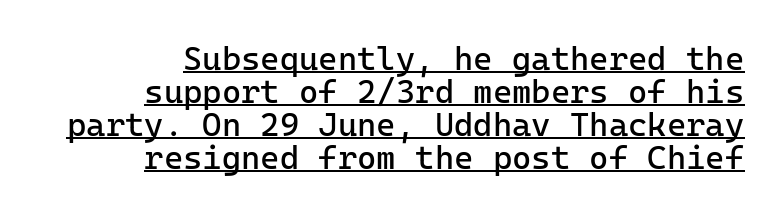
One glance says dense: line gaps are narrower than usual. Observe the absence of serifs on each vertical stroke in this sample. Italic: no, the glyphs are upright roman. Like a heading marked for emphasis, these lines bear an underscore.
